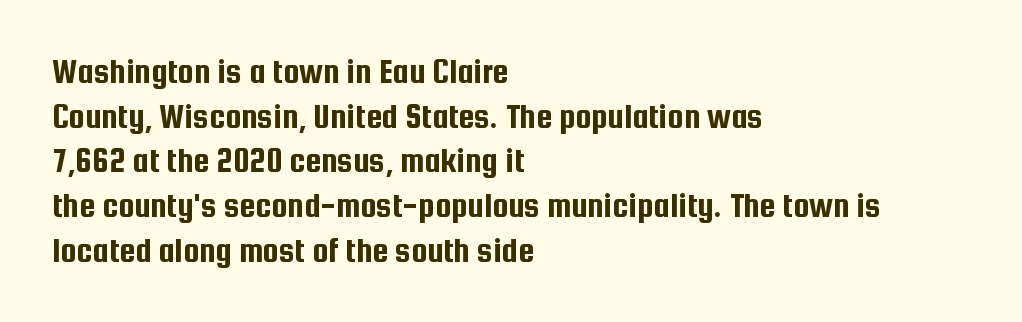
The image shows 36 px condensed sans-serif type, upright; set left-aligned, line spacing 1.24x, normal letter spacing, not underlined; low stroke contrast and a medium x-height.
